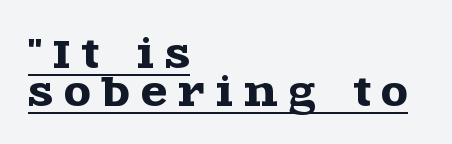
The image shows 38 px wide serif type, upright; set left-aligned, tight line spacing (1.0x), unusually wide letter spacing (+0.3 em), underlined; a large x-height.
